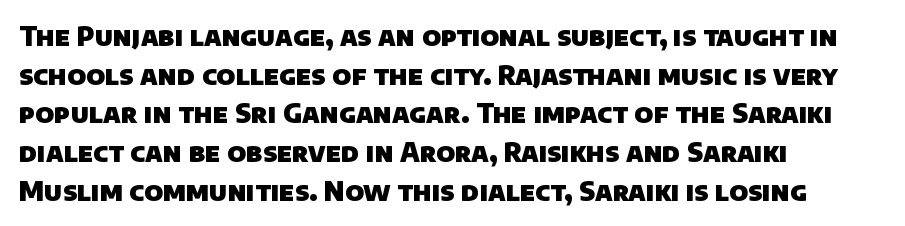
Q: Is the text bold? A: Yes.
Q: Is the text underlined? A: No.
Q: How is the paragraph aligned? A: Left-aligned.
Q: Is the spacing between letters normal or unusually wide? A: Normal.
Q: Is the spacing between lines tight, normal or loose? A: Normal.
